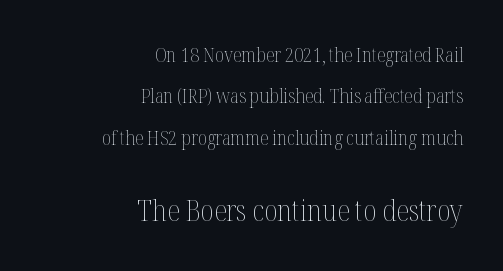
Q: Is the text bold? A: No.
Q: Is the text italic (slanted)? A: No, it is upright.
Q: Is the text underlined? A: No.
Q: How is the paragraph aligned? A: Right-aligned.
Q: Is the spacing between letters normal or unusually wide? A: Normal.
Q: Is the spacing between lines tight, normal or loose? A: Loose.
Q: Which block of text is set in a larger size, the first (top) or the second (bottom)? A: The second (bottom) one.
Q: Width (condensed, normal, or wide)? A: Condensed.
Q: Stroke contrast? A: Medium.
Q: x-height? A: Medium.
Q: Monospaced? A: No.
